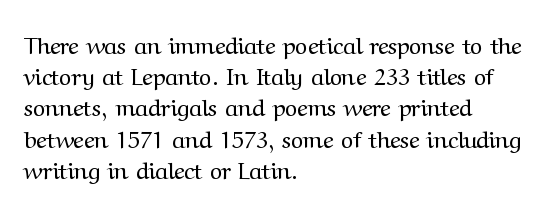
{"italic": "no", "bold": "no", "underline": "no", "align": "left", "line_spacing": "normal", "line_spacing_ratio": 1.3, "letter_spacing": "normal", "letter_spacing_em": 0.0, "glyph_px": 24}
